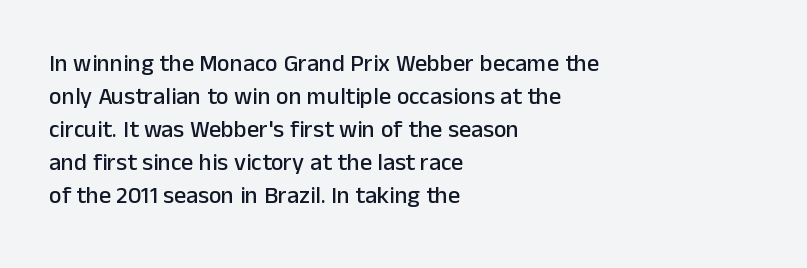
The image shows 24 px text type, upright; set left-aligned, normal line spacing (1.38x), normal letter spacing, not underlined.
